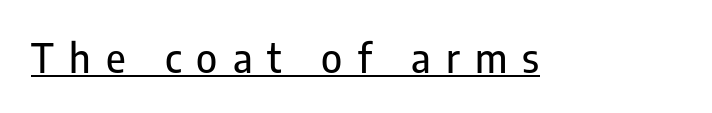
{"serif": "no", "italic": "no", "width": "condensed", "stroke_contrast": "low", "x_height": "medium", "monospaced": "no", "underline": "yes", "letter_spacing": "wide", "letter_spacing_em": 0.38, "glyph_px": 40}
